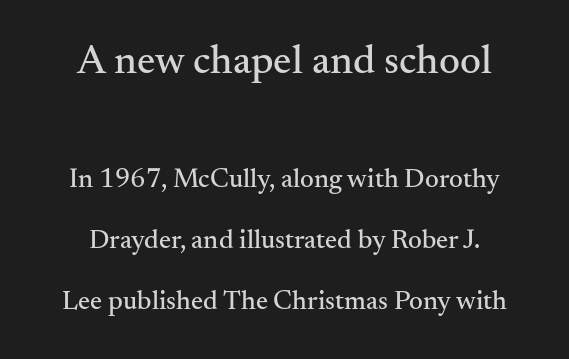
{"serif": "yes", "italic": "no", "width": "normal", "stroke_contrast": "medium", "x_height": "small", "monospaced": "no", "underline": "no", "line_spacing": "loose", "line_spacing_ratio": 2.25, "letter_spacing": "normal", "letter_spacing_em": 0.0, "larger_block": "first", "size_ratio": 1.52, "glyph_px": 41}
